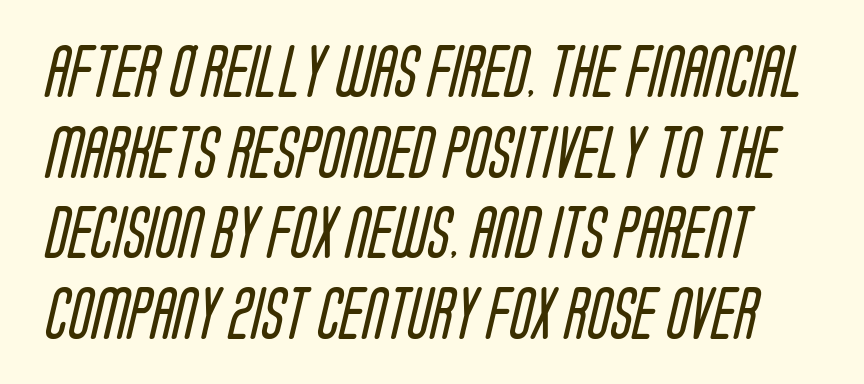
{"serif": "no", "bold": "no", "weight": "regular", "width": "condensed", "stroke_contrast": "low", "x_height": "large", "monospaced": "no", "underline": "no", "line_spacing": "normal", "line_spacing_ratio": 1.52, "letter_spacing": "normal", "letter_spacing_em": 0.0, "glyph_px": 53}
